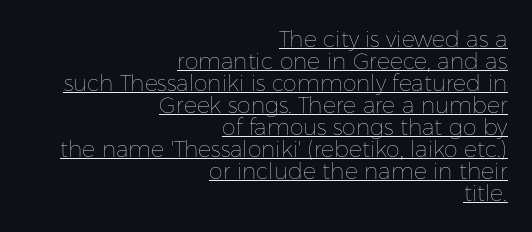
One-word summary of the alignment: right. Underline: present. No extra ink here — the face is not bold. Letter spacing: default. Every stem runs plumb, perpendicular to the baseline.
